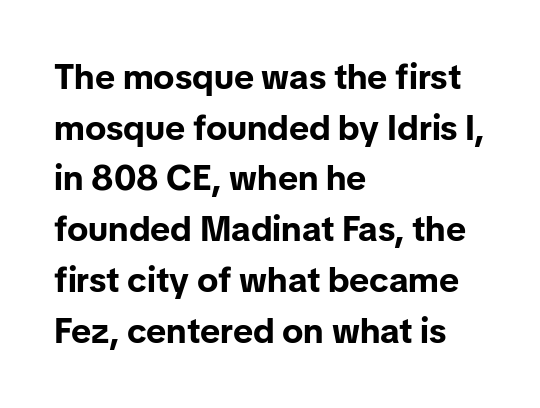
Q: Is the text bold? A: Yes.
Q: Is the text italic (slanted)? A: No, it is upright.
Q: Is the typeface a serif or a sans-serif typeface? A: Sans-serif.
Q: Is the text underlined? A: No.
Q: How is the paragraph aligned? A: Left-aligned.
Q: Is the spacing between letters normal or unusually wide? A: Normal.
Q: Is the spacing between lines tight, normal or loose? A: Normal.
Q: Width (condensed, normal, or wide)? A: Normal.
Q: Stroke contrast? A: Low.
Q: x-height? A: Medium.
Q: Monospaced? A: No.
